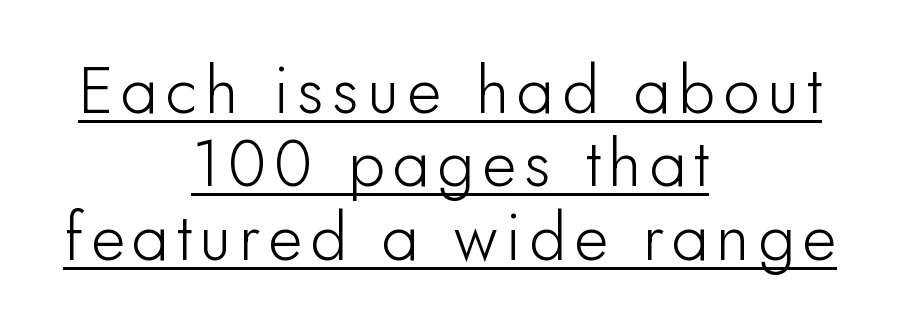
Type style note: lacks serifs. Alignment: centered. The leading is snug, giving the passage a crowded texture. This is underlined copy, the kind a proofreader might mark for attention. Nope, not italic — everything's standing straight. The rendering uses natural spacing where letterforms have individual widths.
